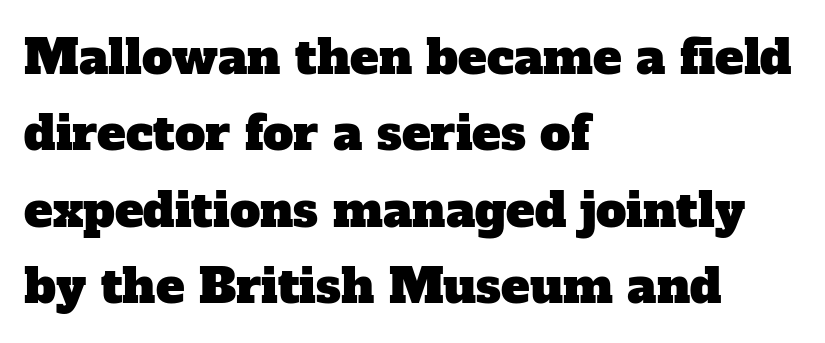
The image shows 48 px serif type; set left-aligned, normal line spacing (1.59x), normal letter spacing, not underlined; low stroke contrast and a medium x-height.
